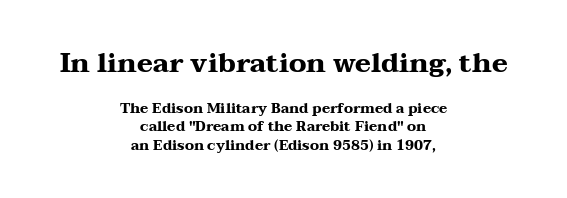
Regular leading. You'd pick this weight for a headline — it's a proper bold. The glyphs are unaccompanied by any horizontal stroke below them. Bigger letters appear in the top chunk; the bottom chunk is reduced. In CSS terms this would be text-align: center.
